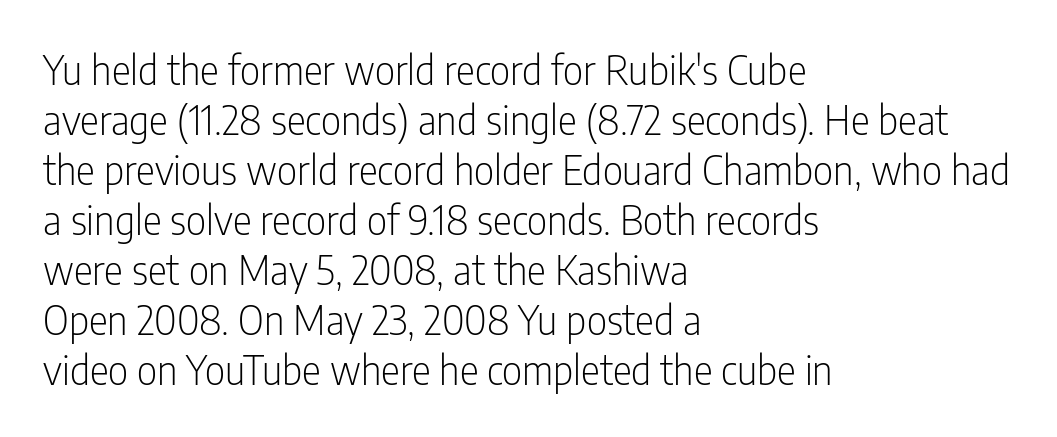
The passage shown is not underscored anywhere. Is there any slant? The stems are plumb. No feet cap the strokes, marking this as sans-serif type. Ink coverage per letter is moderate at most. Is the letter spacing exaggerated? No — it looks like the ordinary default. The lines sit at an ordinary, default distance from one another.
